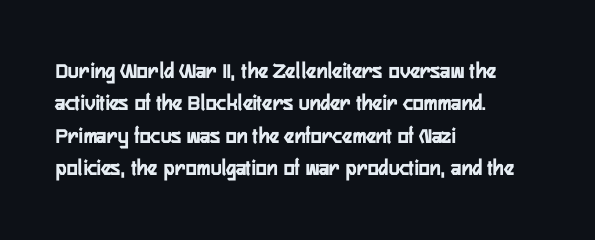
{"italic": "no", "bold": "yes", "underline": "no", "align": "left", "line_spacing": "normal", "line_spacing_ratio": 1.41, "letter_spacing": "normal", "letter_spacing_em": 0.0, "glyph_px": 23}
